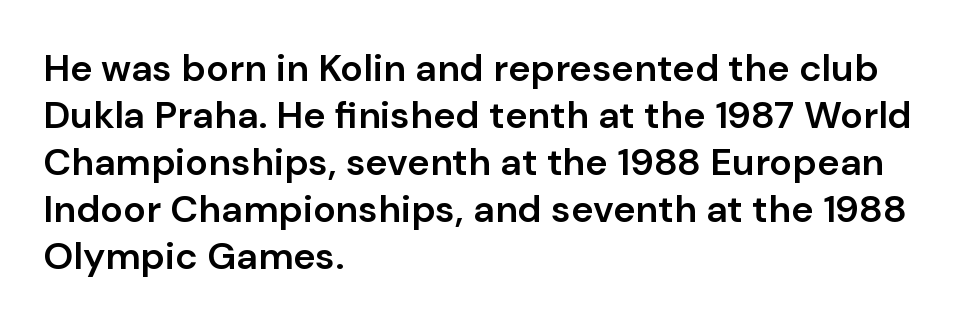
{"serif": "no", "italic": "no", "bold": "semi", "weight": "semibold", "width": "normal", "stroke_contrast": "low", "x_height": "medium", "monospaced": "no", "underline": "no", "align": "left", "line_spacing_ratio": 1.24, "letter_spacing": "normal", "letter_spacing_em": 0.0, "glyph_px": 38}
